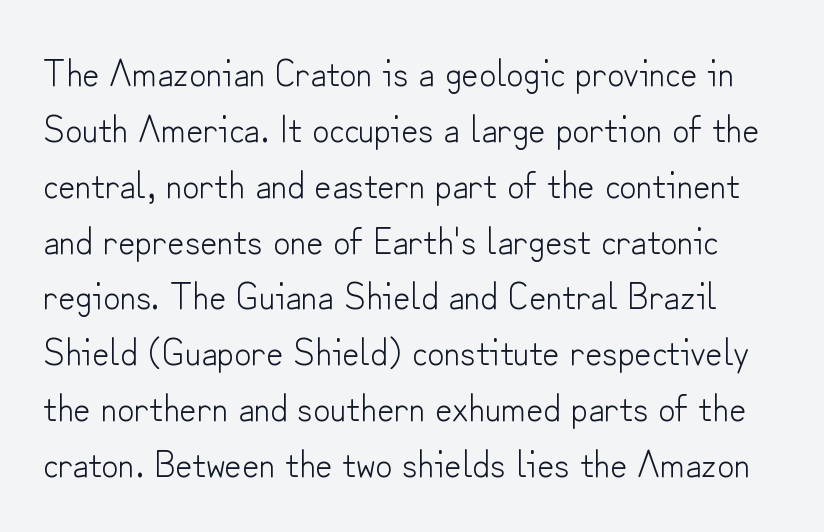
The letterforms sit at book weight or below. Observe the ordinary spacing: letters are neighbours, not strangers. The letters advance in unequal steps, a hallmark of proportional type. Regarding leading, the lines here are spaced in the standard way.
